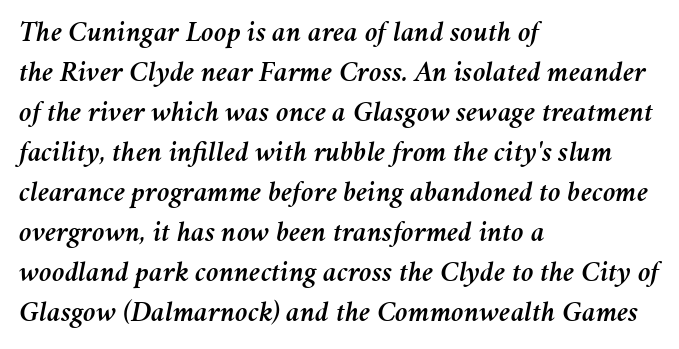
Q: Is the text italic (slanted)? A: Yes, it leans right by about 11 degrees.
Q: Is the text underlined? A: No.
Q: How is the paragraph aligned? A: Left-aligned.
Q: Is the spacing between letters normal or unusually wide? A: Normal.
Q: Is the spacing between lines tight, normal or loose? A: Normal.
Q: Width (condensed, normal, or wide)? A: Normal.
Q: Stroke contrast? A: Medium.
Q: x-height? A: Medium.
Q: Monospaced? A: No.
